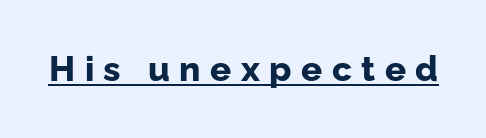
Typographically, this falls in the sans-serif category. The glyphs are accompanied by a horizontal stroke just below them. Look at the stroke-to-counter ratio: heavy, a bold. This sample has the flowing, uneven cadence of proportional lettering.
